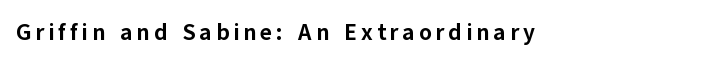
{"italic": "no", "bold": "yes", "underline": "no", "glyph_px": 23}
